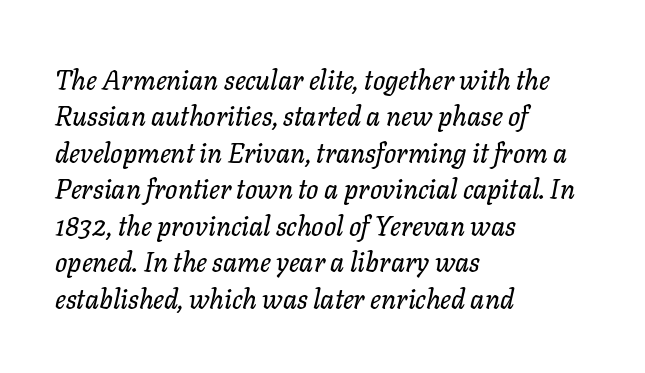
The passage shown has conventional tracking throughout. The space directly below the letters is spotless. Is there much room between lines? A standard amount, neither cramped nor airy. Emphasis-style slanted type is in use. A student would call this left alignment; a typographer would say flush left, rag right.
